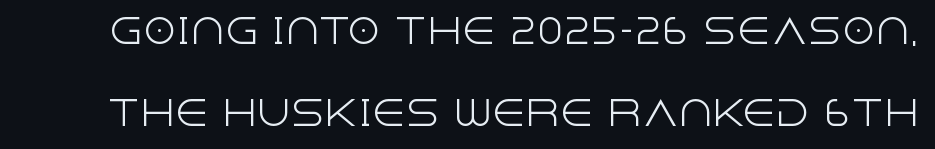
{"serif": "no", "italic": "no", "bold": "no", "weight": "light", "width": "normal", "x_height": "large", "monospaced": "no", "underline": "no", "line_spacing": "loose", "line_spacing_ratio": 2.41, "letter_spacing": "normal", "letter_spacing_em": 0.0, "glyph_px": 34}
